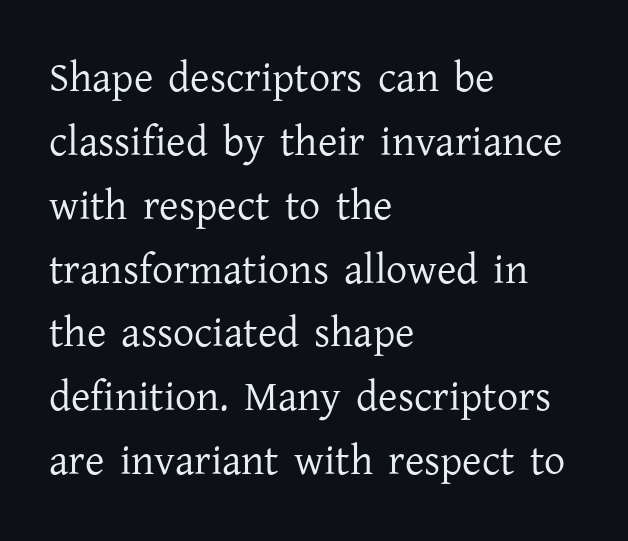
Q: Is the text bold? A: No.
Q: Is the text italic (slanted)? A: No, it is upright.
Q: Is the typeface a serif or a sans-serif typeface? A: Serif.
Q: Is the text underlined? A: No.
Q: How is the paragraph aligned? A: Left-aligned.
Q: Is the spacing between letters normal or unusually wide? A: Normal.
Q: Is the spacing between lines tight, normal or loose? A: Normal.
Q: Width (condensed, normal, or wide)? A: Normal.
Q: Stroke contrast? A: Low.
Q: x-height? A: Medium.
Q: Monospaced? A: No.
